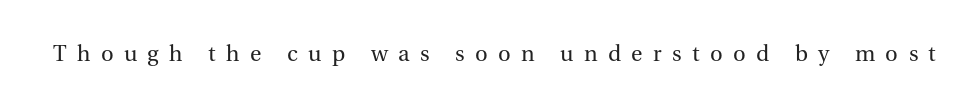
Q: Is the text bold? A: No.
Q: Is the text italic (slanted)? A: No, it is upright.
Q: Is the text underlined? A: No.
Q: Is the spacing between letters normal or unusually wide? A: Unusually wide.
